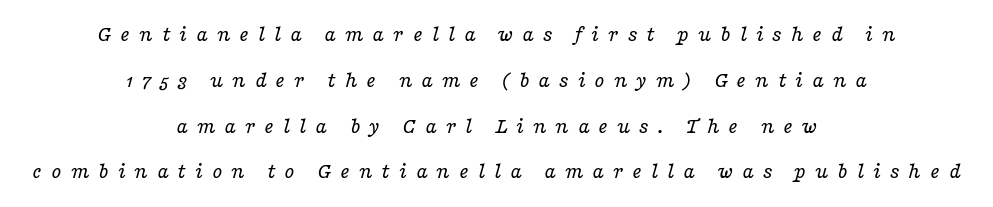
Q: Is the text bold? A: No.
Q: Is the text italic (slanted)? A: Yes, it leans right by about 16 degrees.
Q: Is the text underlined? A: No.
Q: How is the paragraph aligned? A: Centered.
Q: Is the spacing between letters normal or unusually wide? A: Unusually wide.
Q: Is the spacing between lines tight, normal or loose? A: Loose.
